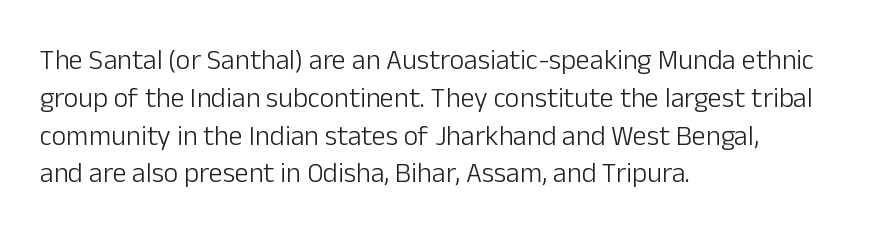
{"serif": "no", "italic": "no", "bold": "no", "weight": "light", "width": "normal", "stroke_contrast": "low", "x_height": "medium", "monospaced": "no", "underline": "no", "align": "left", "line_spacing": "normal", "line_spacing_ratio": 1.35, "letter_spacing": "normal", "letter_spacing_em": 0.0, "glyph_px": 28}
